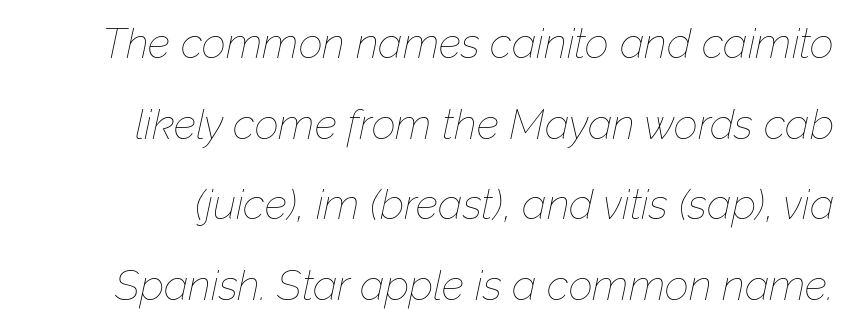
Leading: increased. Nothing heavy about these letters — not bold at all. This sample has the flowing, uneven cadence of proportional lettering. The baseline area is clear. The font's italic variant was chosen for this text.
